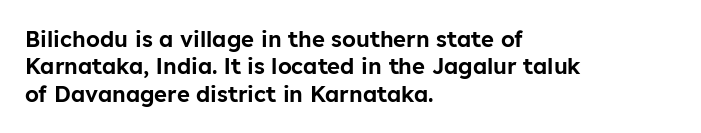
The image shows 22 px text type, upright; set left-aligned, normal line spacing (1.25x), normal letter spacing, not underlined.
